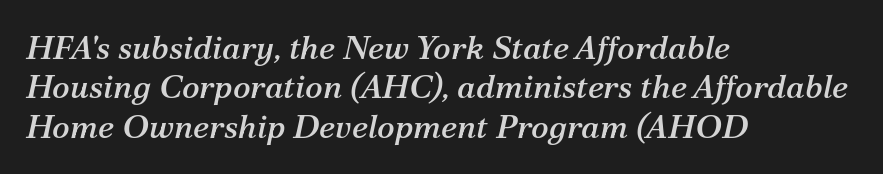
The image shows 33 px serif type, italic (leaning right); set left-aligned, line spacing 1.19x, normal letter spacing, not underlined; medium stroke contrast and a medium x-height.
